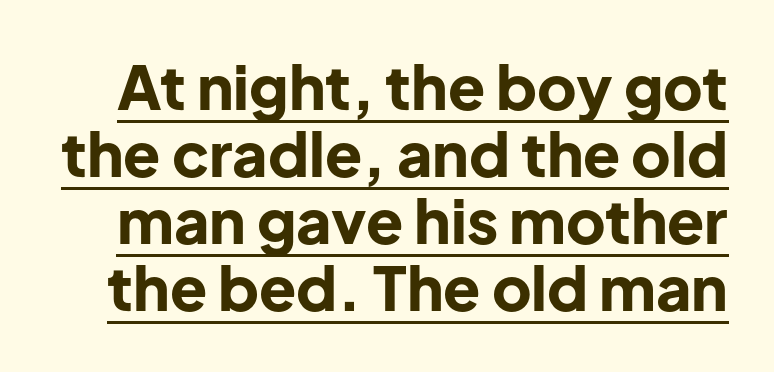
Q: Is the text bold? A: Yes.
Q: Is the text italic (slanted)? A: No, it is upright.
Q: Is the typeface a serif or a sans-serif typeface? A: Sans-serif.
Q: Is the text underlined? A: Yes.
Q: Is the spacing between letters normal or unusually wide? A: Normal.
Q: Is the spacing between lines tight, normal or loose? A: Tight.
Q: Width (condensed, normal, or wide)? A: Normal.
Q: Stroke contrast? A: Low.
Q: x-height? A: Medium.
Q: Monospaced? A: No.
